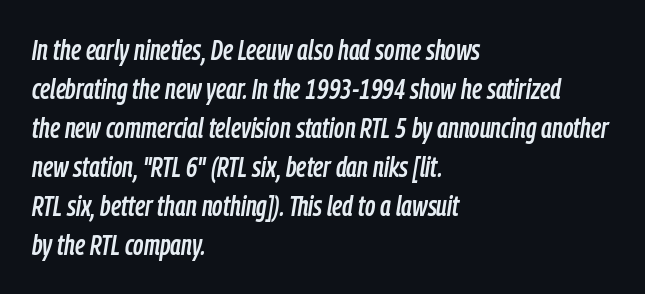
Each row of text sits above clean, open space. If you drew a ruler down the left edge, every line would touch it. Style check: oblique. This sample uses plain, unmodified letter spacing. Here the designer chose a conventional face with non-uniform glyph widths. Quick note: interline space is typical.
